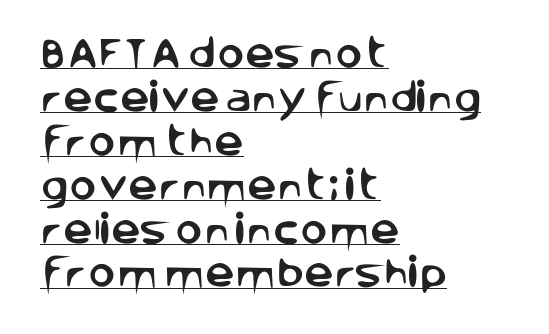
{"serif": "no", "italic": "no", "width": "normal", "stroke_contrast": "low", "x_height": "large", "monospaced": "no", "underline": "yes", "align": "left", "line_spacing": "normal", "line_spacing_ratio": 1.33, "letter_spacing": "normal", "letter_spacing_em": 0.0, "glyph_px": 33}
